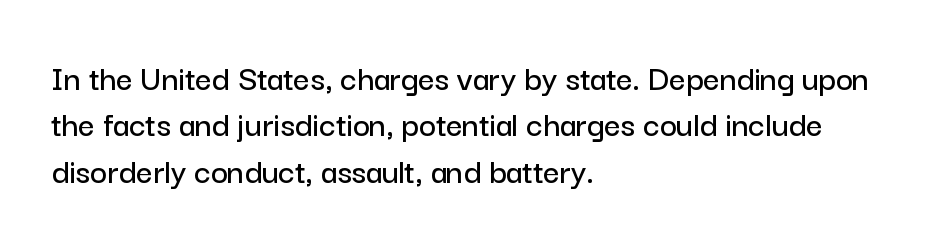
Q: Is the text italic (slanted)? A: No, it is upright.
Q: Is the typeface a serif or a sans-serif typeface? A: Sans-serif.
Q: Is the text underlined? A: No.
Q: How is the paragraph aligned? A: Left-aligned.
Q: Is the spacing between letters normal or unusually wide? A: Normal.
Q: Is the spacing between lines tight, normal or loose? A: Normal.
Q: Width (condensed, normal, or wide)? A: Normal.
Q: Stroke contrast? A: Low.
Q: x-height? A: Medium.
Q: Monospaced? A: No.
